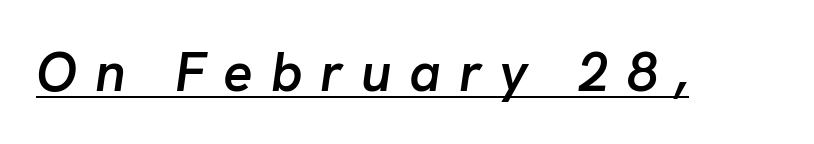
{"italic": "yes", "lean": "right", "slant_degrees": 8, "bold": "semi", "weight": "semibold", "width": "normal", "stroke_contrast": "low", "x_height": "medium", "monospaced": "no", "underline": "yes", "letter_spacing": "wide", "letter_spacing_em": 0.32, "glyph_px": 55}
